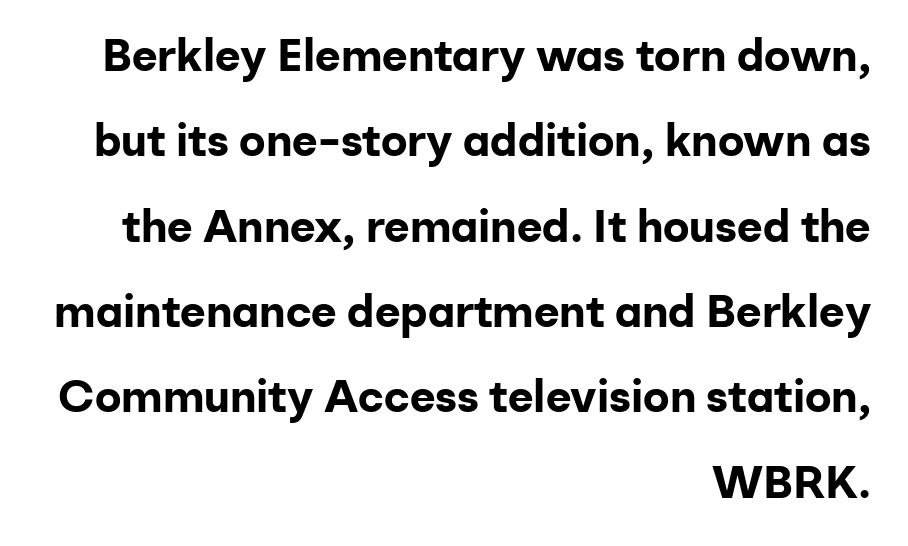
Q: Is the text bold? A: Yes.
Q: Is the text italic (slanted)? A: No, it is upright.
Q: Is the typeface a serif or a sans-serif typeface? A: Sans-serif.
Q: Is the text underlined? A: No.
Q: How is the paragraph aligned? A: Right-aligned.
Q: Is the spacing between letters normal or unusually wide? A: Normal.
Q: Is the spacing between lines tight, normal or loose? A: Loose.
Q: Width (condensed, normal, or wide)? A: Normal.
Q: Stroke contrast? A: Low.
Q: x-height? A: Medium.
Q: Monospaced? A: No.
